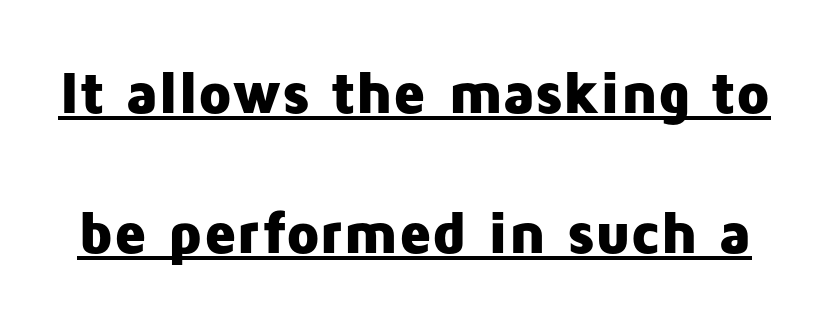
{"serif": "no", "italic": "no", "bold": "yes", "weight": "heavy", "width": "normal", "stroke_contrast": "low", "x_height": "medium", "monospaced": "no", "underline": "yes", "line_spacing": "loose", "line_spacing_ratio": 2.33, "letter_spacing": "normal", "letter_spacing_em": 0.0, "glyph_px": 60}
